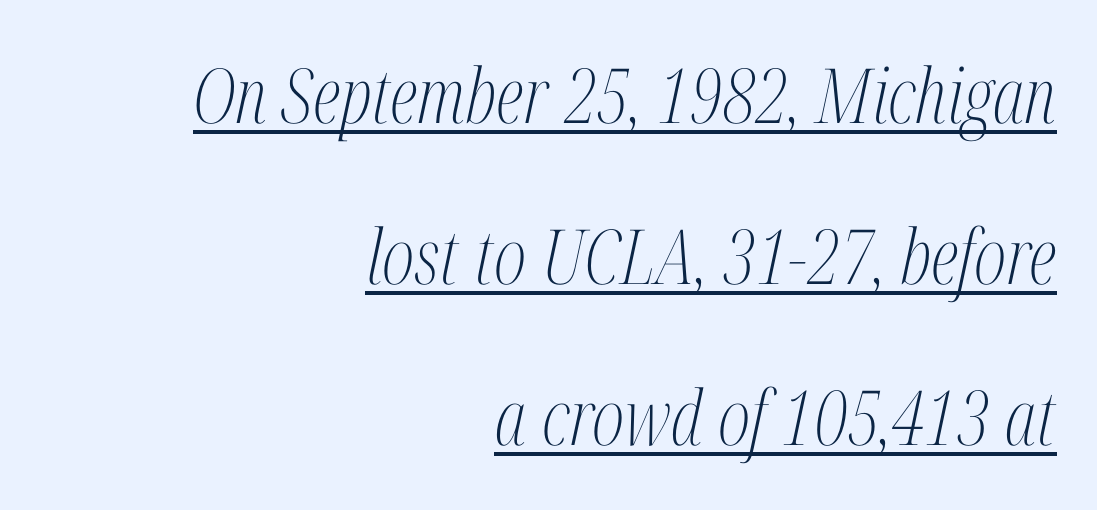
The image shows 76 px light, condensed serif type, italic (leaning right); set right-aligned, loose line spacing (2.12x), normal letter spacing, underlined; medium stroke contrast and a medium x-height.
